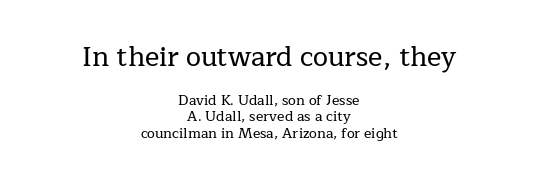
{"italic": "no", "underline": "no", "align": "center", "line_spacing_ratio": 1.19, "letter_spacing": "normal", "letter_spacing_em": 0.0, "larger_block": "first", "size_ratio": 1.93, "glyph_px": 27}
